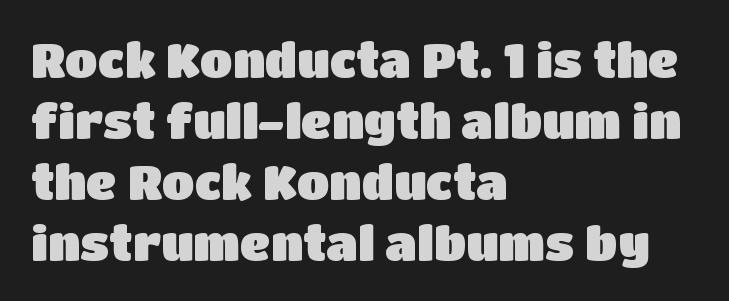
The image shows 48 px sans-serif type, upright; set left-aligned, normal line spacing (1.27x), normal letter spacing, not underlined; low stroke contrast and a large x-height.
